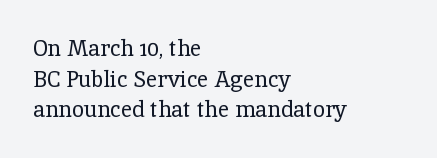
{"italic": "no", "bold": "no", "underline": "no", "align": "left", "line_spacing": "normal", "line_spacing_ratio": 1.39, "letter_spacing": "normal", "letter_spacing_em": 0.0, "glyph_px": 22}
